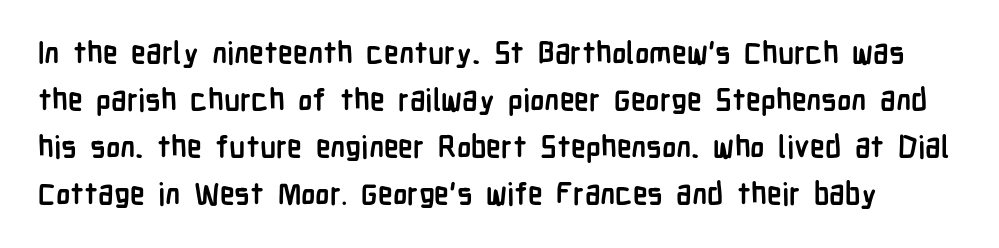
The string is rendered with underlining switched off. Thick stems and heavy bowls — unmistakably bold. Nope, no serifs anywhere on these letters. Here the glyphs are tracked normally, forming tight word shapes. The letters stand straight up with perfectly vertical stems.
